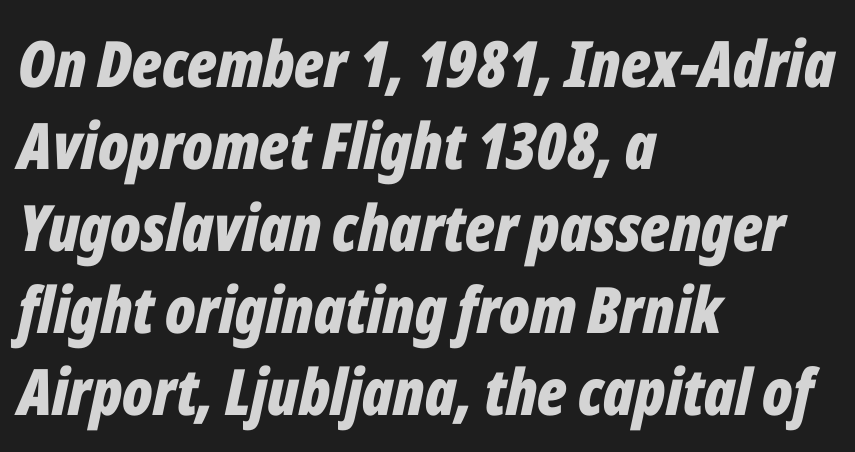
The image shows 64 px bold, condensed type, italic (leaning right); set left-aligned, normal line spacing (1.28x), normal letter spacing, not underlined; low stroke contrast and a medium x-height.
